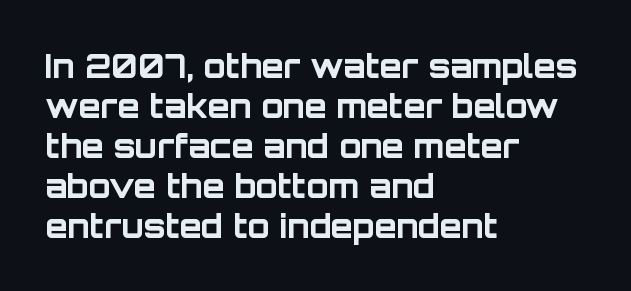
Q: Is the text bold? A: Yes.
Q: Is the text italic (slanted)? A: No, it is upright.
Q: Is the typeface a serif or a sans-serif typeface? A: Sans-serif.
Q: Is the text underlined? A: No.
Q: How is the paragraph aligned? A: Left-aligned.
Q: Is the spacing between letters normal or unusually wide? A: Normal.
Q: Is the spacing between lines tight, normal or loose? A: Normal.
Q: Width (condensed, normal, or wide)? A: Normal.
Q: Stroke contrast? A: Low.
Q: x-height? A: Large.
Q: Monospaced? A: No.
